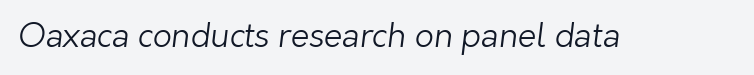
The image shows 33 px light sans-serif type; set normal letter spacing, not underlined; low stroke contrast and a medium x-height.
